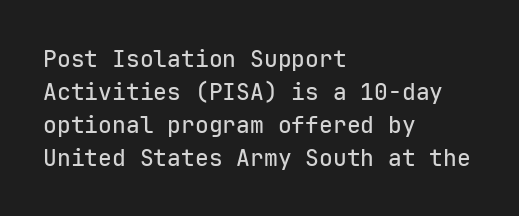
The image shows 23 px text type, upright; set left-aligned, normal line spacing (1.43x), normal letter spacing, not underlined.
